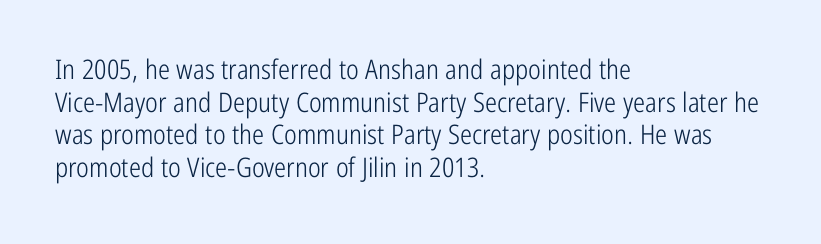
{"italic": "no", "bold": "no", "underline": "no", "align": "left", "line_spacing_ratio": 1.21, "letter_spacing": "normal", "letter_spacing_em": 0.0, "glyph_px": 27}
